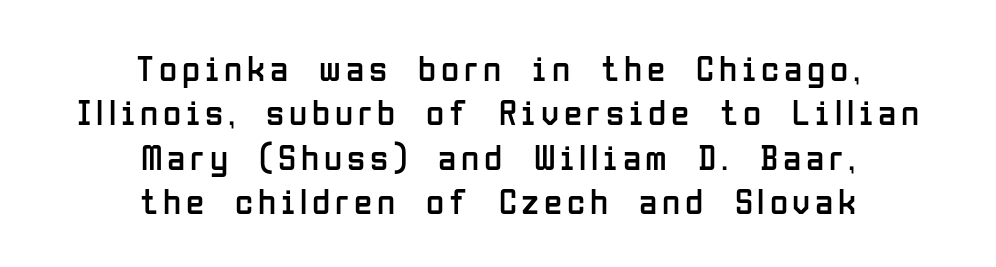
{"serif": "no", "italic": "no", "bold": "no", "weight": "regular", "width": "condensed", "stroke_contrast": "low", "x_height": "medium", "monospaced": "no", "underline": "no", "align": "center", "line_spacing_ratio": 1.2, "glyph_px": 37}
